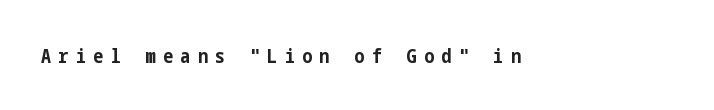
The image shows 20 px bold type, upright; set unusually wide letter spacing (+0.37 em), not underlined.
